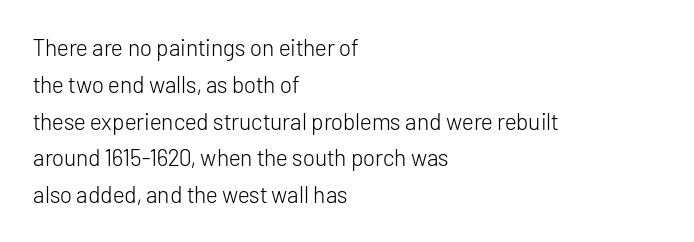
The rendering uses a moderate line-height, typical for paragraphs. The cut favours lightness, reaching ordinary text weight at its darkest. This is roman type, the default non-slanted kind. A student would call this left alignment; a typographer would say flush left, rag right. Honestly, there is no underline to notice here at all. The letterforms sit shoulder to shoulder at normal distance.
